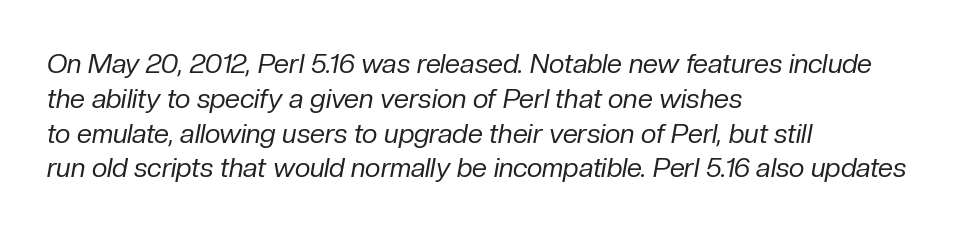
Just letters on the line, the space beneath them empty. Rendered with sloped, italic letterforms. Between one letter and the next there's only the usual sliver of space. Stroke thickness stays within the range of a standard reading face or lighter. The block of text has a typical density, with ordinary space between rows. The lines in this sample share a left origin and differ only in where they stop.
